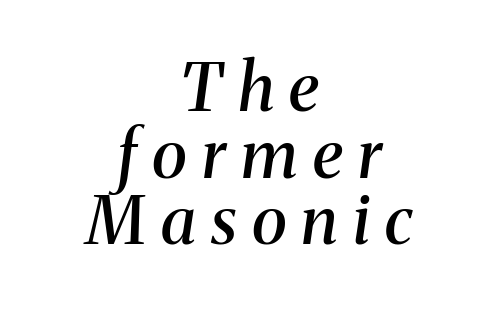
{"serif": "yes", "italic": "yes", "lean": "right", "slant_degrees": 8, "bold": "semi", "weight": "semibold", "width": "normal", "stroke_contrast": "medium", "x_height": "medium", "monospaced": "no", "underline": "no", "align": "center", "line_spacing": "tight", "line_spacing_ratio": 1.01, "letter_spacing": "wide", "letter_spacing_em": 0.23, "glyph_px": 66}
